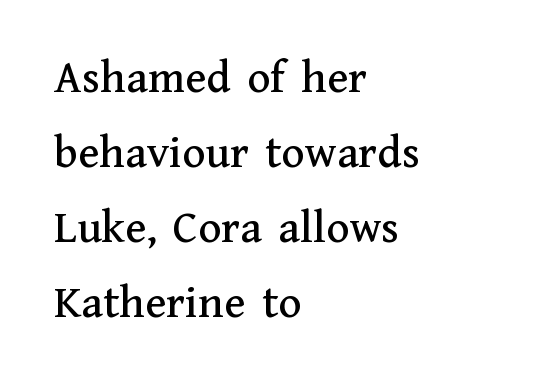
Q: Is the text italic (slanted)? A: No, it is upright.
Q: Is the typeface a serif or a sans-serif typeface? A: Serif.
Q: Is the text underlined? A: No.
Q: How is the paragraph aligned? A: Left-aligned.
Q: Is the spacing between letters normal or unusually wide? A: Normal.
Q: Is the spacing between lines tight, normal or loose? A: Normal.
Q: Width (condensed, normal, or wide)? A: Normal.
Q: Stroke contrast? A: Medium.
Q: x-height? A: Medium.
Q: Monospaced? A: No.
